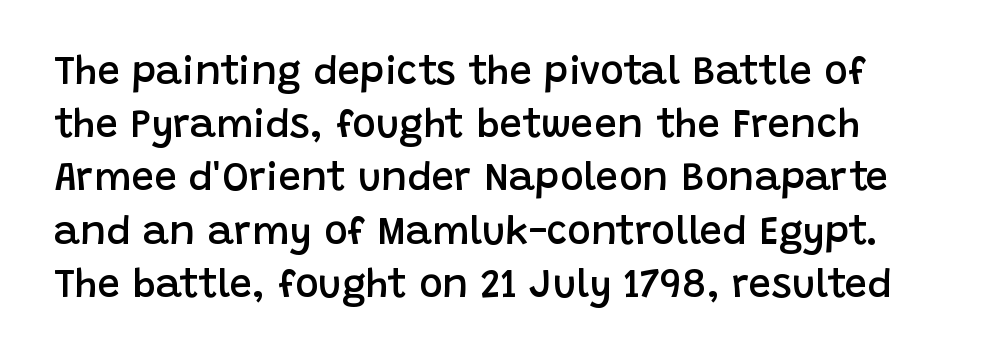
{"serif": "no", "italic": "no", "bold": "semi", "weight": "semibold", "width": "normal", "stroke_contrast": "low", "x_height": "large", "monospaced": "no", "underline": "no", "line_spacing": "normal", "line_spacing_ratio": 1.33, "letter_spacing": "normal", "letter_spacing_em": 0.0, "glyph_px": 40}
